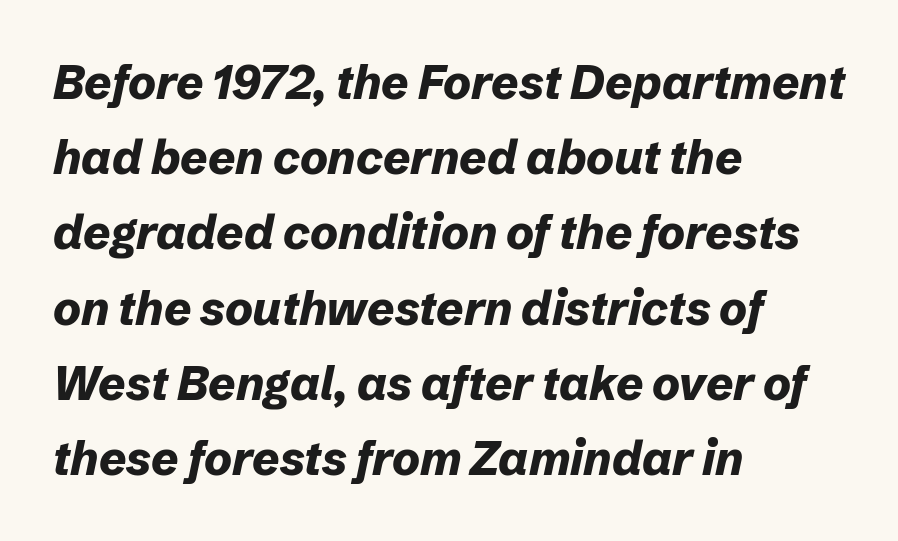
Is the block centered? No — it sits flush against the left margin. Look at the stroke-to-counter ratio: heavy, a bold. The text carries the slant typical of an italic or oblique font. Line spacing here is normal. Letter spacing: default.
